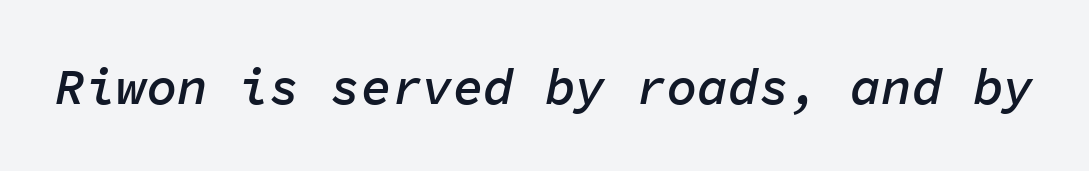
Q: Is the text bold? A: Semi-bold.
Q: Is the text italic (slanted)? A: Yes, it leans right by about 11 degrees.
Q: Is the text underlined? A: No.
Q: Is the spacing between letters normal or unusually wide? A: Normal.
Q: Width (condensed, normal, or wide)? A: Normal.
Q: Stroke contrast? A: Low.
Q: x-height? A: Medium.
Q: Monospaced? A: Yes.
